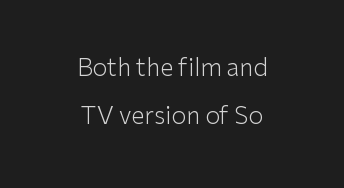
Q: Is the text bold? A: No.
Q: Is the text italic (slanted)? A: No, it is upright.
Q: Is the text underlined? A: No.
Q: How is the paragraph aligned? A: Centered.
Q: Is the spacing between letters normal or unusually wide? A: Normal.
Q: Is the spacing between lines tight, normal or loose? A: Loose.
